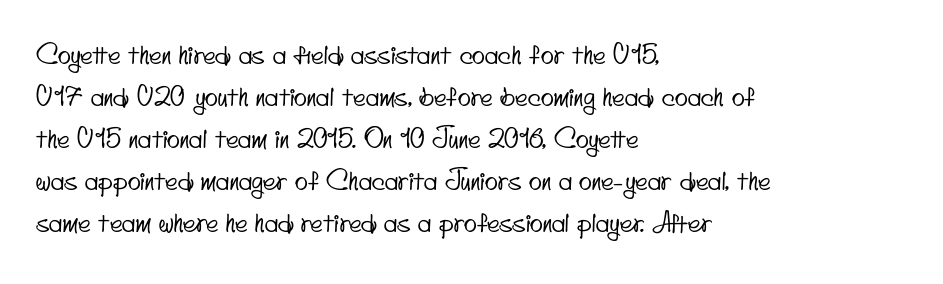
The image shows 27 px text type; set left-aligned, normal line spacing (1.56x), normal letter spacing, not underlined.
